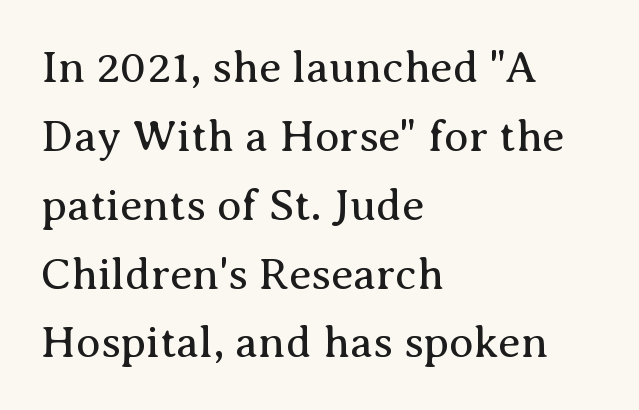
The image shows 45 px regular-weight serif type, upright; set left-aligned, normal line spacing (1.53x), normal letter spacing, not underlined; medium stroke contrast and a medium x-height.
